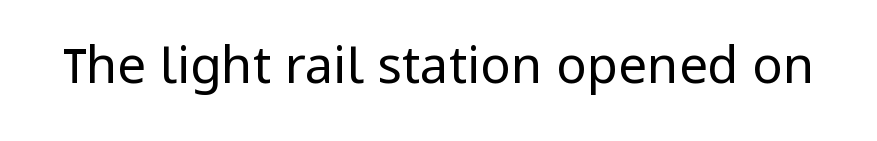
The image shows 51 px regular-weight sans-serif type, upright; set normal letter spacing, not underlined; low stroke contrast and a medium x-height.
